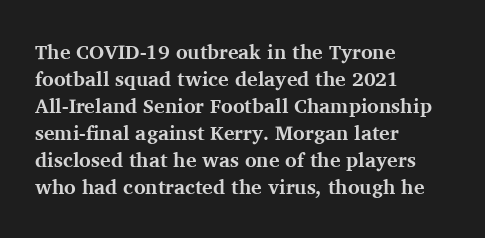
Q: Is the text bold? A: Yes.
Q: Is the text italic (slanted)? A: No, it is upright.
Q: Is the text underlined? A: No.
Q: How is the paragraph aligned? A: Left-aligned.
Q: Is the spacing between letters normal or unusually wide? A: Normal.
Q: Is the spacing between lines tight, normal or loose? A: Normal.
